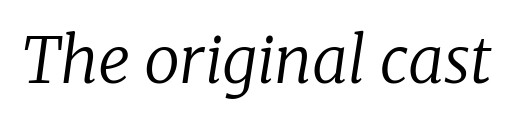
{"serif": "yes", "italic": "yes", "lean": "right", "slant_degrees": 8, "bold": "no", "weight": "regular", "width": "normal", "stroke_contrast": "low", "x_height": "medium", "monospaced": "no", "underline": "no", "letter_spacing": "normal", "letter_spacing_em": 0.0, "glyph_px": 64}
